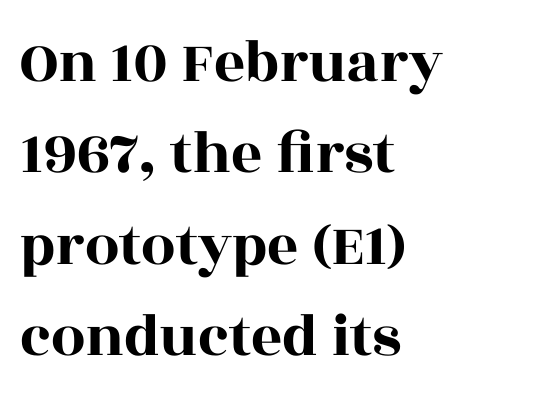
Q: Is the text italic (slanted)? A: No, it is upright.
Q: Is the typeface a serif or a sans-serif typeface? A: Serif.
Q: Is the text underlined? A: No.
Q: How is the paragraph aligned? A: Left-aligned.
Q: Is the spacing between letters normal or unusually wide? A: Normal.
Q: Is the spacing between lines tight, normal or loose? A: Normal.
Q: Width (condensed, normal, or wide)? A: Wide.
Q: x-height? A: Large.
Q: Monospaced? A: No.
